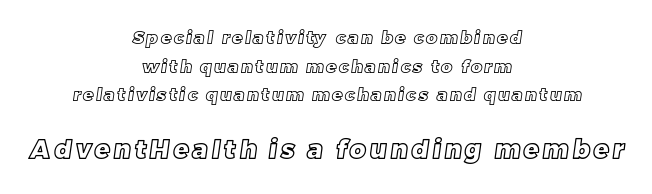
{"underline": "no", "align": "center", "line_spacing": "normal", "line_spacing_ratio": 1.68, "larger_block": "second", "size_ratio": 1.47, "glyph_px": 25}
